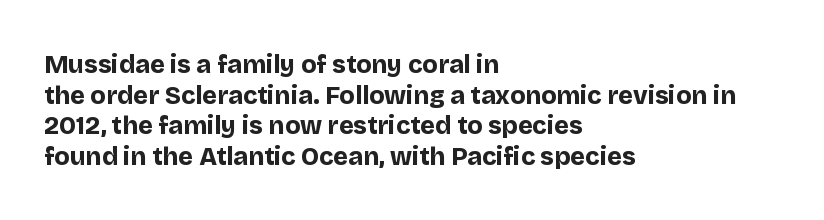
{"italic": "no", "bold": "yes", "underline": "no", "align": "left", "line_spacing_ratio": 1.23, "letter_spacing": "normal", "letter_spacing_em": 0.0, "glyph_px": 25}
